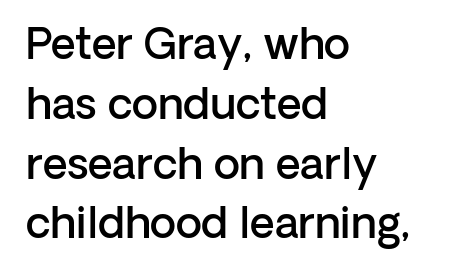
Just letters on the line, the space beneath them empty. The block of text has a typical density, with ordinary space between rows. Every stem runs plumb, perpendicular to the baseline. What stands out about the letter spacing? Nothing — it is the standard amount.
